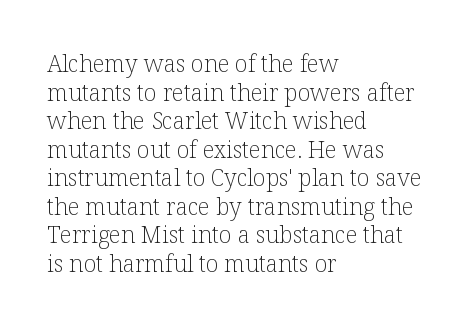
Q: Is the text bold? A: No.
Q: Is the text italic (slanted)? A: No, it is upright.
Q: Is the text underlined? A: No.
Q: How is the paragraph aligned? A: Left-aligned.
Q: Is the spacing between letters normal or unusually wide? A: Normal.
